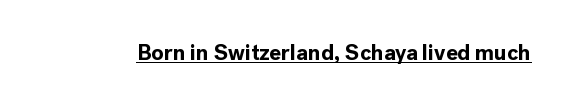
Q: Is the text bold? A: Yes.
Q: Is the text italic (slanted)? A: No, it is upright.
Q: Is the text underlined? A: Yes.
Q: Is the spacing between letters normal or unusually wide? A: Normal.
